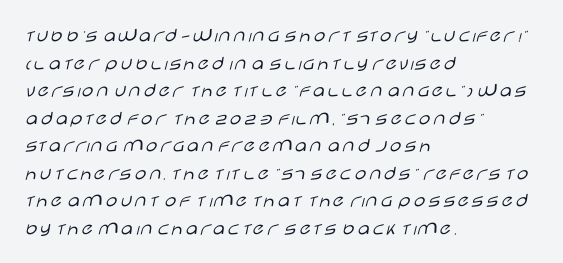
{"bold": "no", "underline": "no", "align": "left", "line_spacing": "normal", "line_spacing_ratio": 1.31, "letter_spacing": "normal", "letter_spacing_em": 0.0, "glyph_px": 21}
